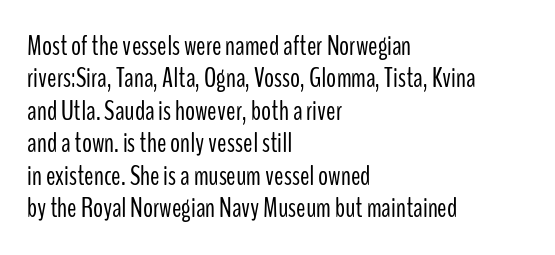
Q: Is the text bold? A: No.
Q: Is the text italic (slanted)? A: No, it is upright.
Q: Is the typeface a serif or a sans-serif typeface? A: Sans-serif.
Q: Is the text underlined? A: No.
Q: How is the paragraph aligned? A: Left-aligned.
Q: Is the spacing between letters normal or unusually wide? A: Normal.
Q: Width (condensed, normal, or wide)? A: Condensed.
Q: Stroke contrast? A: Low.
Q: x-height? A: Medium.
Q: Monospaced? A: No.
